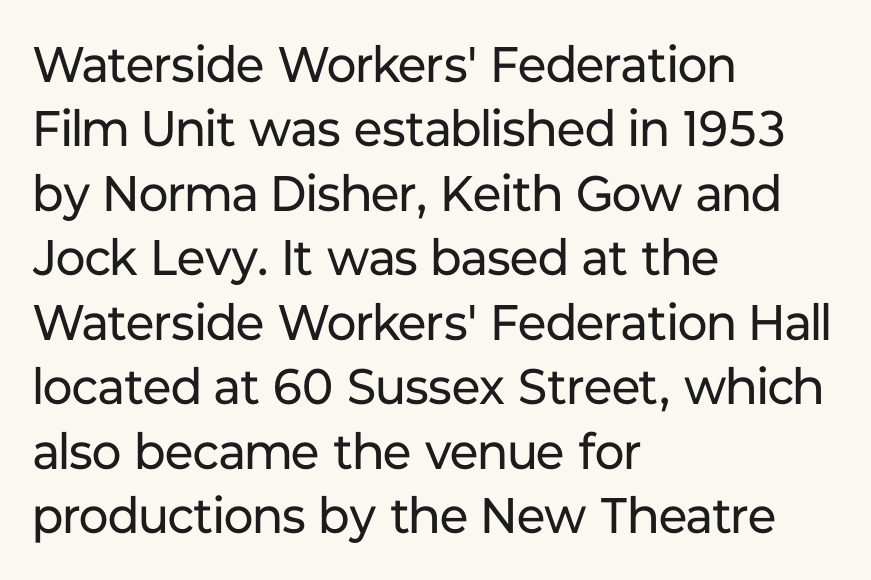
The image shows 50 px regular-weight sans-serif type, upright; set left-aligned, normal line spacing (1.29x), normal letter spacing, not underlined; low stroke contrast and a medium x-height.
